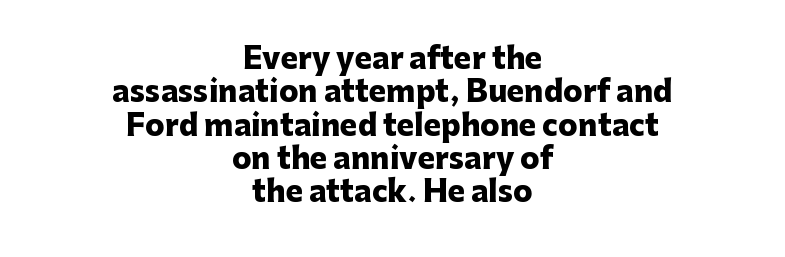
The image shows 29 px heavy sans-serif type, upright; set centered, tight line spacing (1.15x), normal letter spacing, not underlined; low stroke contrast and a medium x-height.
